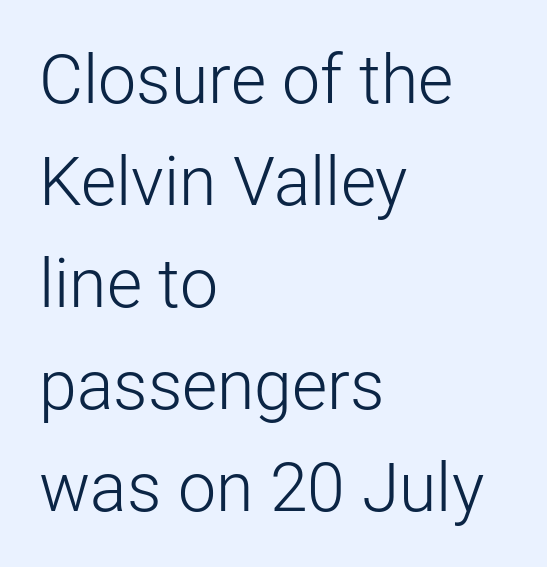
{"serif": "no", "italic": "no", "bold": "no", "weight": "light", "width": "normal", "stroke_contrast": "low", "x_height": "medium", "monospaced": "no", "underline": "no", "align": "left", "line_spacing": "normal", "line_spacing_ratio": 1.5, "letter_spacing": "normal", "letter_spacing_em": 0.0, "glyph_px": 68}
